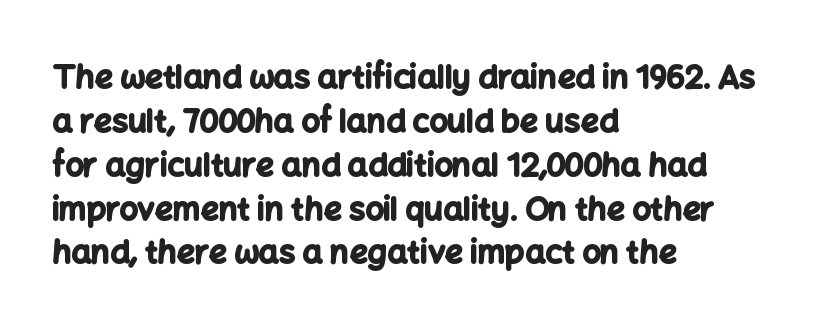
Q: Is the text bold? A: Yes.
Q: Is the text italic (slanted)? A: No, it is upright.
Q: Is the typeface a serif or a sans-serif typeface? A: Sans-serif.
Q: Is the text underlined? A: No.
Q: How is the paragraph aligned? A: Left-aligned.
Q: Is the spacing between letters normal or unusually wide? A: Normal.
Q: Is the spacing between lines tight, normal or loose? A: Normal.
Q: Width (condensed, normal, or wide)? A: Normal.
Q: Stroke contrast? A: Low.
Q: x-height? A: Medium.
Q: Monospaced? A: No.
